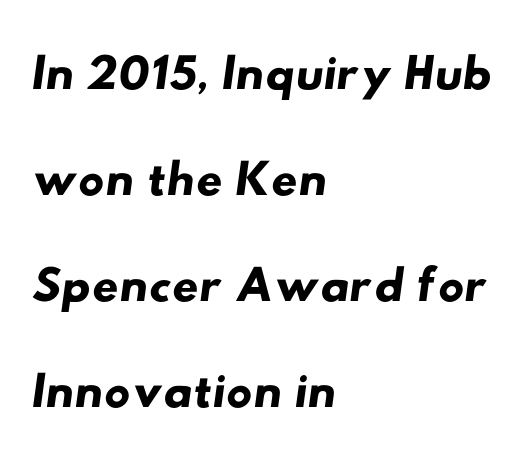
{"serif": "no", "width": "wide", "stroke_contrast": "low", "x_height": "small", "monospaced": "no", "underline": "no", "align": "left", "line_spacing": "normal", "line_spacing_ratio": 1.45, "letter_spacing": "normal", "letter_spacing_em": 0.0, "glyph_px": 73}
